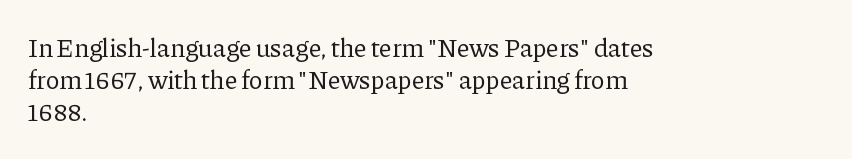
The image shows 26 px text type, upright; set left-aligned, line spacing 1.24x, normal letter spacing, not underlined.
